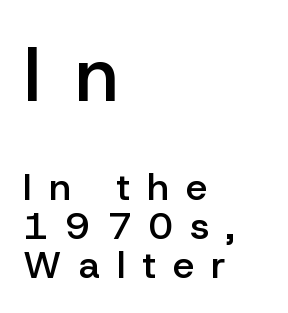
Q: Is the text bold? A: Semi-bold.
Q: Is the text italic (slanted)? A: No, it is upright.
Q: Is the typeface a serif or a sans-serif typeface? A: Sans-serif.
Q: Is the text underlined? A: No.
Q: How is the paragraph aligned? A: Left-aligned.
Q: Is the spacing between letters normal or unusually wide? A: Unusually wide.
Q: Is the spacing between lines tight, normal or loose? A: Tight.
Q: Which block of text is set in a larger size, the first (top) or the second (bottom)? A: The first (top) one.
Q: Width (condensed, normal, or wide)? A: Normal.
Q: Stroke contrast? A: Low.
Q: x-height? A: Medium.
Q: Monospaced? A: No.
